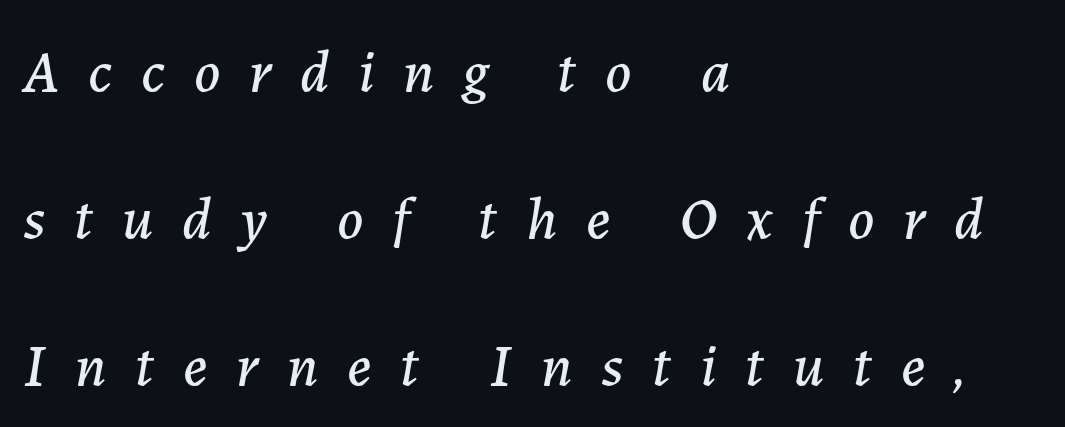
If you drew a ruler down the left edge, every line would touch it. The leading is generous, giving the passage an open texture. The words here are not underlined. A typesetter would mark this as italic.
